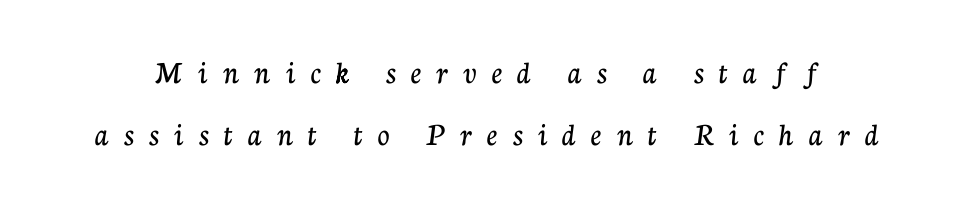
{"serif": "yes", "width": "normal", "stroke_contrast": "low", "x_height": "medium", "monospaced": "no", "underline": "no", "line_spacing_ratio": 1.88, "letter_spacing": "wide", "letter_spacing_em": 0.46, "glyph_px": 33}
